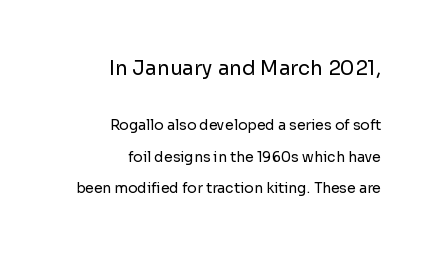
{"italic": "no", "bold": "no", "underline": "no", "align": "right", "line_spacing": "loose", "line_spacing_ratio": 2.26, "letter_spacing": "normal", "letter_spacing_em": 0.0, "larger_block": "first", "size_ratio": 1.43, "glyph_px": 20}
